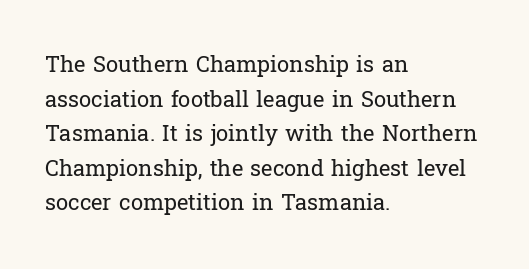
The image shows 22 px text type, upright; set left-aligned, normal line spacing (1.57x), normal letter spacing, not underlined.
